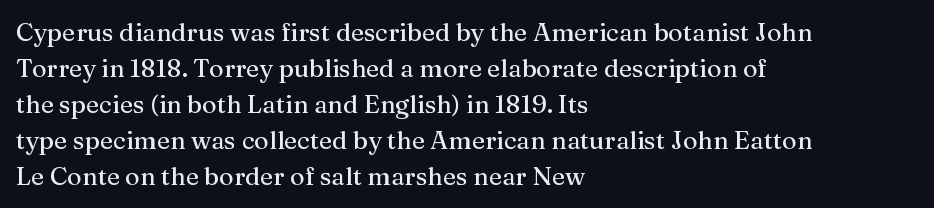
{"italic": "no", "underline": "no", "align": "left", "line_spacing": "normal", "line_spacing_ratio": 1.44, "letter_spacing": "normal", "letter_spacing_em": 0.0, "glyph_px": 25}
